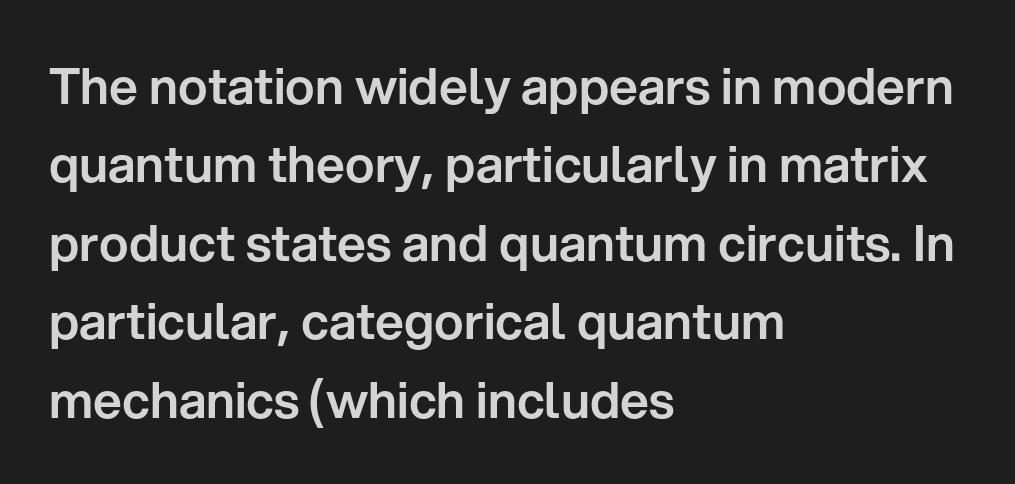
{"serif": "no", "italic": "no", "width": "normal", "stroke_contrast": "low", "x_height": "medium", "monospaced": "no", "underline": "no", "align": "left", "line_spacing": "normal", "line_spacing_ratio": 1.57, "letter_spacing": "normal", "letter_spacing_em": 0.0, "glyph_px": 50}
